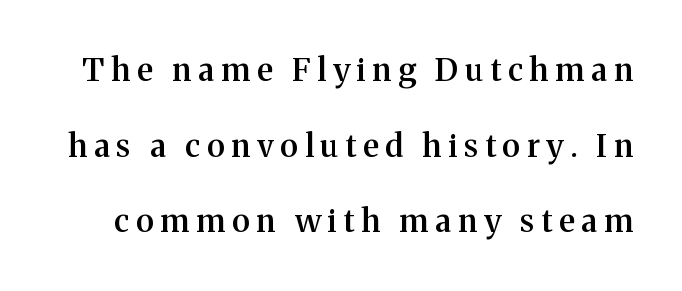
Q: Is the text bold? A: Semi-bold.
Q: Is the text italic (slanted)? A: No, it is upright.
Q: Is the typeface a serif or a sans-serif typeface? A: Serif.
Q: Is the text underlined? A: No.
Q: Is the spacing between letters normal or unusually wide? A: Unusually wide.
Q: Is the spacing between lines tight, normal or loose? A: Loose.
Q: Width (condensed, normal, or wide)? A: Normal.
Q: Stroke contrast? A: Medium.
Q: x-height? A: Medium.
Q: Monospaced? A: No.
